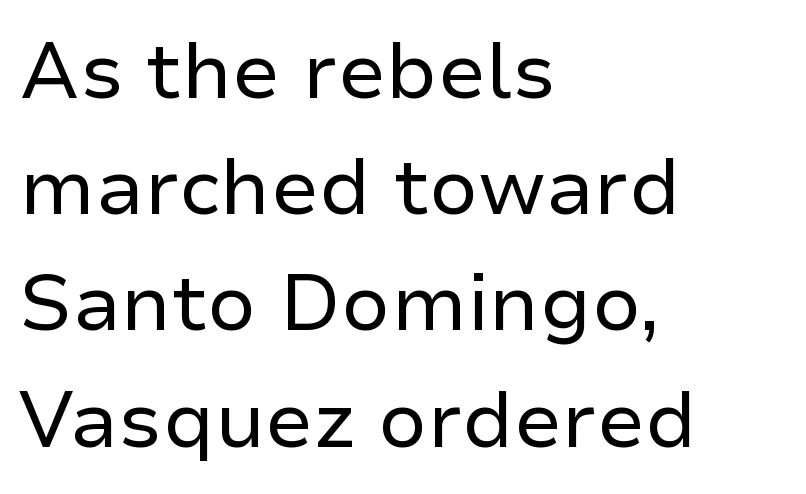
Q: Is the text bold? A: No.
Q: Is the text italic (slanted)? A: No, it is upright.
Q: Is the typeface a serif or a sans-serif typeface? A: Sans-serif.
Q: Is the text underlined? A: No.
Q: How is the paragraph aligned? A: Left-aligned.
Q: Is the spacing between letters normal or unusually wide? A: Normal.
Q: Is the spacing between lines tight, normal or loose? A: Normal.
Q: Width (condensed, normal, or wide)? A: Normal.
Q: Stroke contrast? A: Low.
Q: x-height? A: Medium.
Q: Monospaced? A: No.
